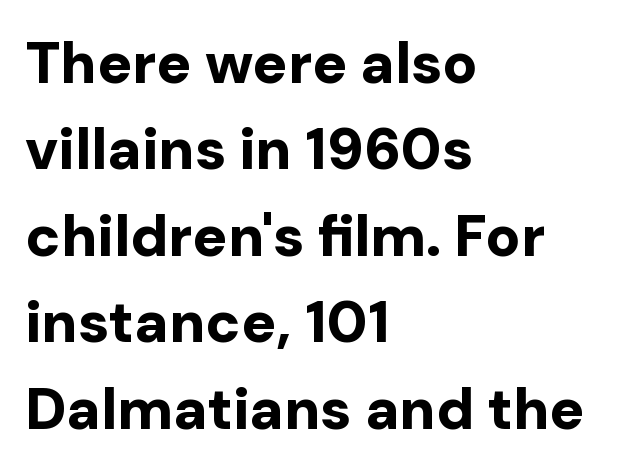
The image shows 58 px bold sans-serif type, upright; set left-aligned, normal line spacing (1.49x), normal letter spacing, not underlined; low stroke contrast and a medium x-height.
